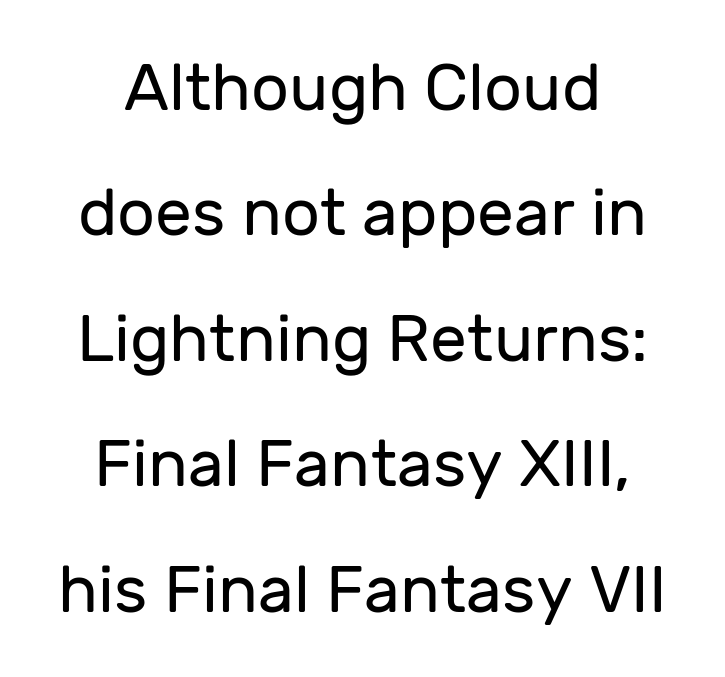
{"serif": "no", "italic": "no", "bold": "no", "weight": "regular", "width": "normal", "stroke_contrast": "low", "x_height": "medium", "monospaced": "no", "underline": "no", "line_spacing": "loose", "line_spacing_ratio": 1.9, "letter_spacing": "normal", "letter_spacing_em": 0.0, "glyph_px": 66}
